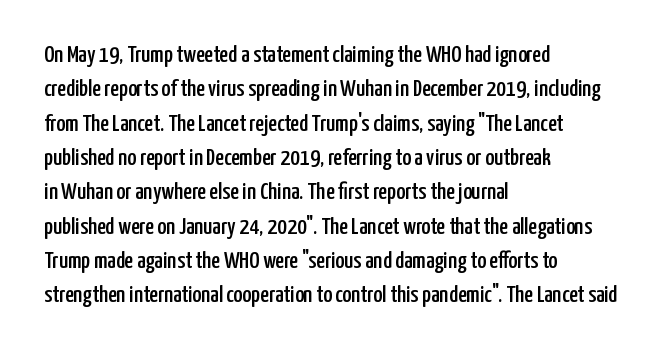
Q: Is the text italic (slanted)? A: No, it is upright.
Q: Is the text underlined? A: No.
Q: How is the paragraph aligned? A: Left-aligned.
Q: Is the spacing between letters normal or unusually wide? A: Normal.
Q: Is the spacing between lines tight, normal or loose? A: Normal.
